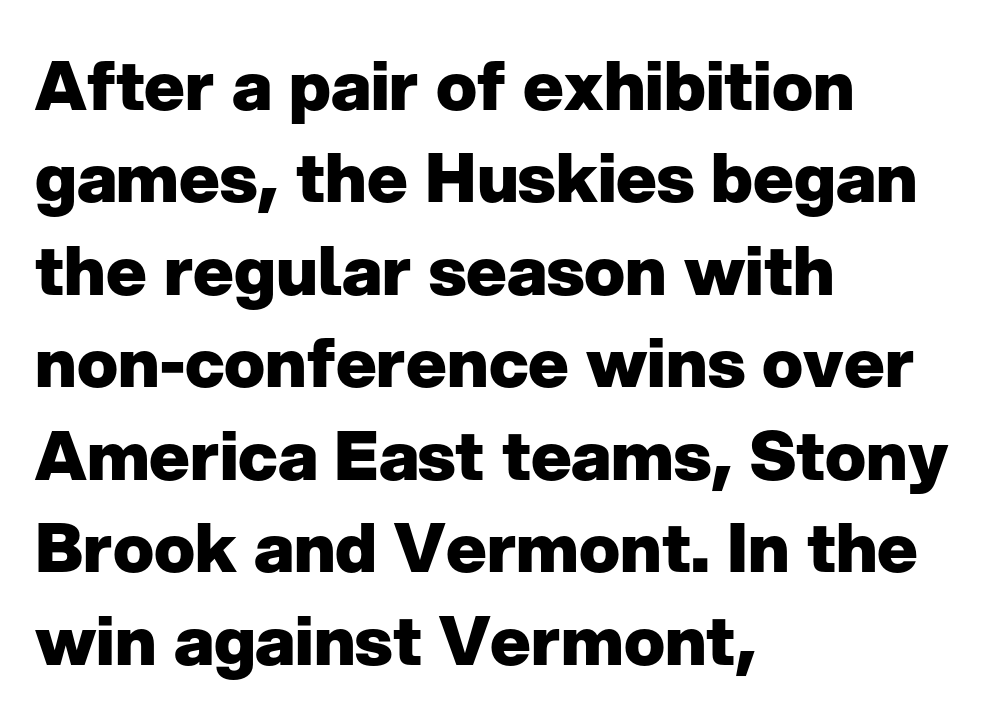
{"serif": "no", "italic": "no", "bold": "yes", "weight": "heavy", "width": "normal", "stroke_contrast": "low", "x_height": "medium", "monospaced": "no", "underline": "no", "align": "left", "line_spacing": "normal", "line_spacing_ratio": 1.36, "letter_spacing": "normal", "letter_spacing_em": 0.0, "glyph_px": 68}
